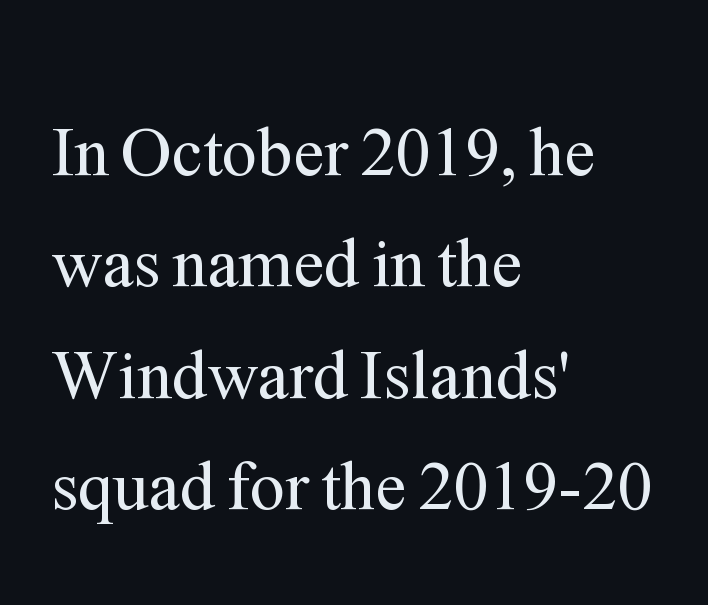
The image shows 70 px regular-weight serif type, upright; set left-aligned, normal line spacing (1.59x), normal letter spacing, not underlined; medium stroke contrast and a medium x-height.
